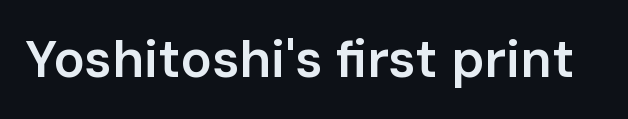
Weight check: semibold — heavier than regular, not quite bold. Words float on clear page, feet unadorned. Spacing verdict: proportional, widths tailored to each character. Does the lettering tilt? It doesn't — this is upright.
